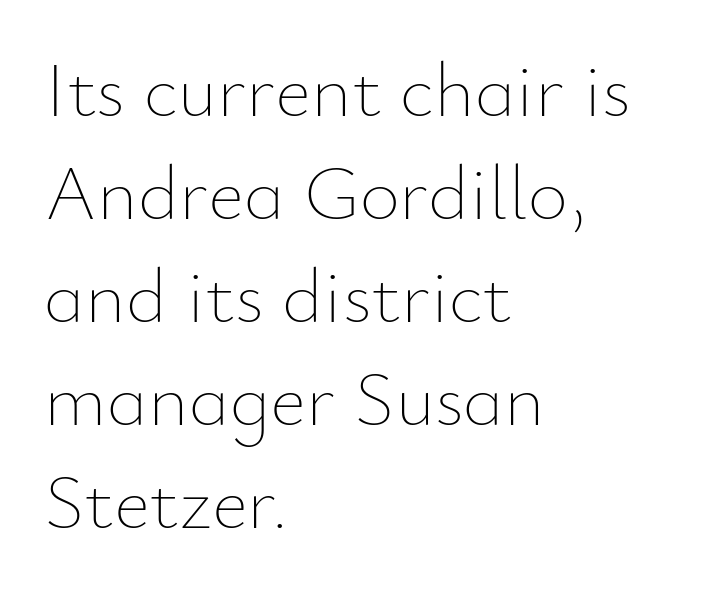
{"italic": "no", "bold": "no", "weight": "thin", "width": "normal", "stroke_contrast": "low", "x_height": "small", "monospaced": "no", "underline": "no", "align": "left", "line_spacing": "normal", "line_spacing_ratio": 1.32, "letter_spacing": "normal", "letter_spacing_em": 0.0, "glyph_px": 78}
